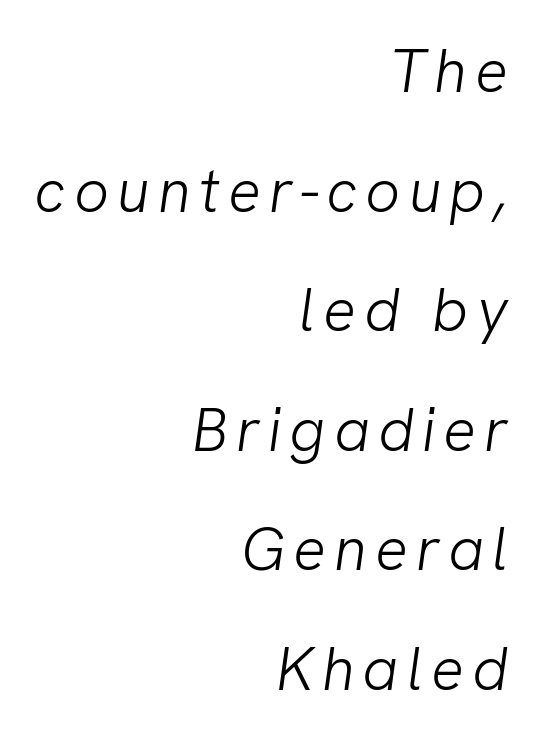
{"serif": "no", "bold": "no", "weight": "light", "width": "normal", "stroke_contrast": "low", "x_height": "medium", "monospaced": "no", "underline": "no", "align": "right", "line_spacing": "loose", "line_spacing_ratio": 1.96, "glyph_px": 61}
